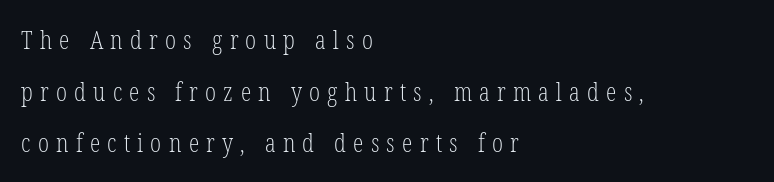
The image shows 26 px text type, upright; set left-aligned, loose line spacing (1.99x), unusually wide letter spacing (+0.28 em), not underlined.
